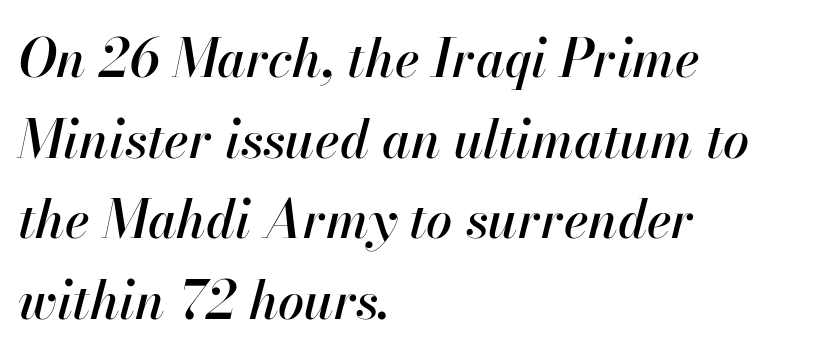
{"italic": "yes", "lean": "right", "slant_degrees": 13, "width": "normal", "stroke_contrast": "high", "x_height": "small", "monospaced": "no", "underline": "no", "align": "left", "line_spacing": "normal", "line_spacing_ratio": 1.55, "letter_spacing": "normal", "letter_spacing_em": 0.0, "glyph_px": 52}
